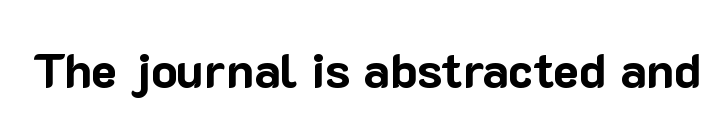
The image shows 49 px bold sans-serif type, upright; set normal letter spacing, not underlined; low stroke contrast and a medium x-height.
